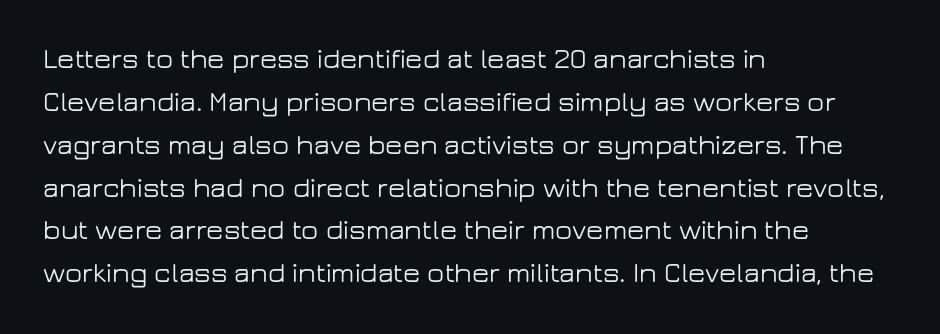
The image shows 28 px wide sans-serif type, upright; set left-aligned, normal line spacing (1.53x), normal letter spacing, not underlined; low stroke contrast and a medium x-height.
